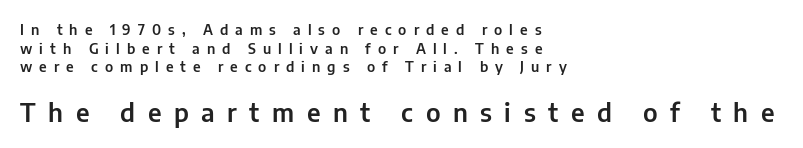
Q: Is the text italic (slanted)? A: No, it is upright.
Q: Is the text underlined? A: No.
Q: How is the paragraph aligned? A: Left-aligned.
Q: Is the spacing between letters normal or unusually wide? A: Unusually wide.
Q: Is the spacing between lines tight, normal or loose? A: Normal.
Q: Which block of text is set in a larger size, the first (top) or the second (bottom)? A: The second (bottom) one.
